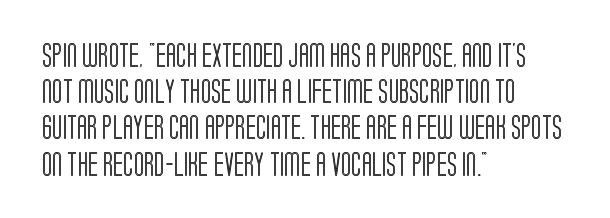
Q: Is the text italic (slanted)? A: No, it is upright.
Q: Is the text underlined? A: No.
Q: How is the paragraph aligned? A: Left-aligned.
Q: Is the spacing between letters normal or unusually wide? A: Normal.
Q: Is the spacing between lines tight, normal or loose? A: Normal.
